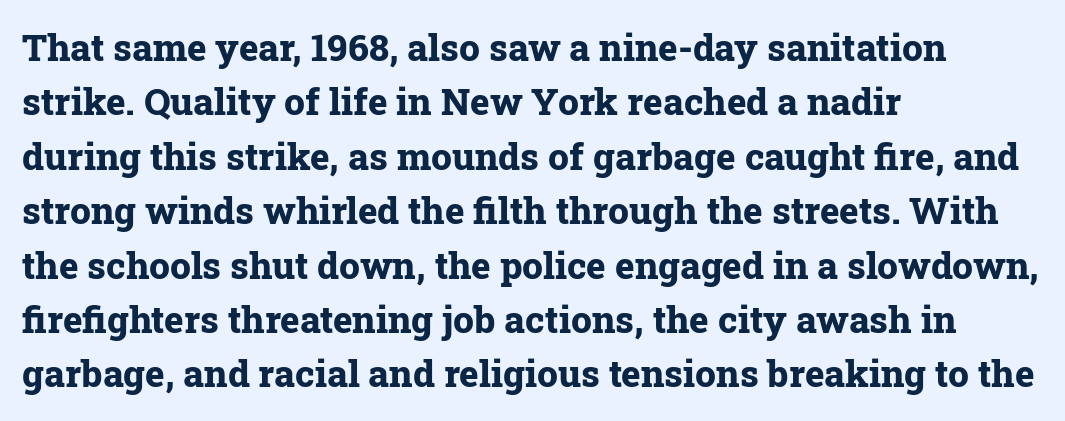
Serif or sans? Serif — the stroke terminals have little feet. Note the varied advance widths — an 'i' is clearly narrower than an 'm'. Leftover space on each line is placed entirely after the last word. Rule under the text: the space is simply empty. Students, this is bold: see how much ink each stroke carries.
